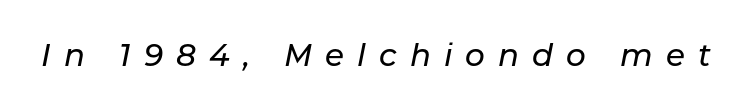
Q: Is the text italic (slanted)? A: Yes, it leans right by about 11 degrees.
Q: Is the text underlined? A: No.
Q: Is the spacing between letters normal or unusually wide? A: Unusually wide.
Q: Width (condensed, normal, or wide)? A: Normal.
Q: Stroke contrast? A: Low.
Q: x-height? A: Medium.
Q: Monospaced? A: No.
